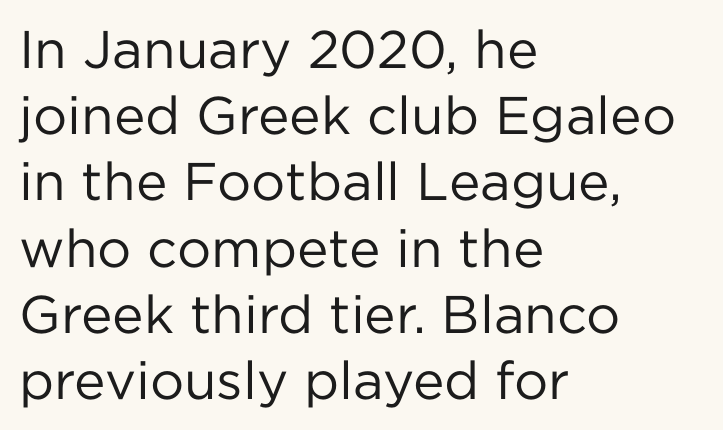
{"serif": "no", "italic": "no", "bold": "no", "weight": "regular", "width": "normal", "stroke_contrast": "low", "x_height": "medium", "monospaced": "no", "underline": "no", "align": "left", "line_spacing": "normal", "line_spacing_ratio": 1.25, "letter_spacing": "normal", "letter_spacing_em": 0.0, "glyph_px": 53}
